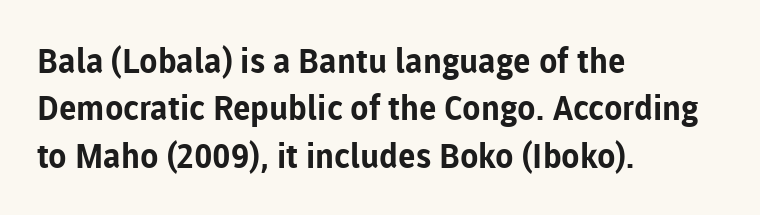
Q: Is the text bold? A: Yes.
Q: Is the text italic (slanted)? A: No, it is upright.
Q: Is the typeface a serif or a sans-serif typeface? A: Sans-serif.
Q: Is the text underlined? A: No.
Q: How is the paragraph aligned? A: Left-aligned.
Q: Is the spacing between letters normal or unusually wide? A: Normal.
Q: Is the spacing between lines tight, normal or loose? A: Normal.
Q: Width (condensed, normal, or wide)? A: Normal.
Q: Stroke contrast? A: Low.
Q: x-height? A: Medium.
Q: Monospaced? A: No.
